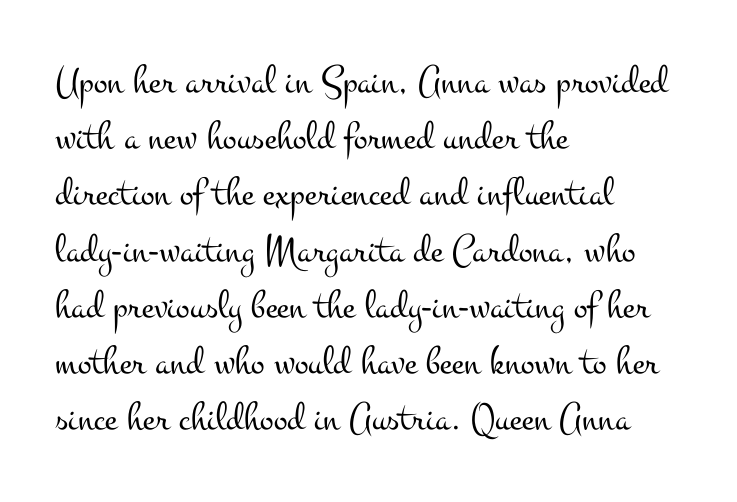
Q: Is the text bold? A: No.
Q: Is the text italic (slanted)? A: Yes.
Q: Is the text underlined? A: No.
Q: How is the paragraph aligned? A: Left-aligned.
Q: Is the spacing between letters normal or unusually wide? A: Normal.
Q: Is the spacing between lines tight, normal or loose? A: Normal.
Q: Width (condensed, normal, or wide)? A: Wide.
Q: Stroke contrast? A: Medium.
Q: x-height? A: Small.
Q: Monospaced? A: No.
